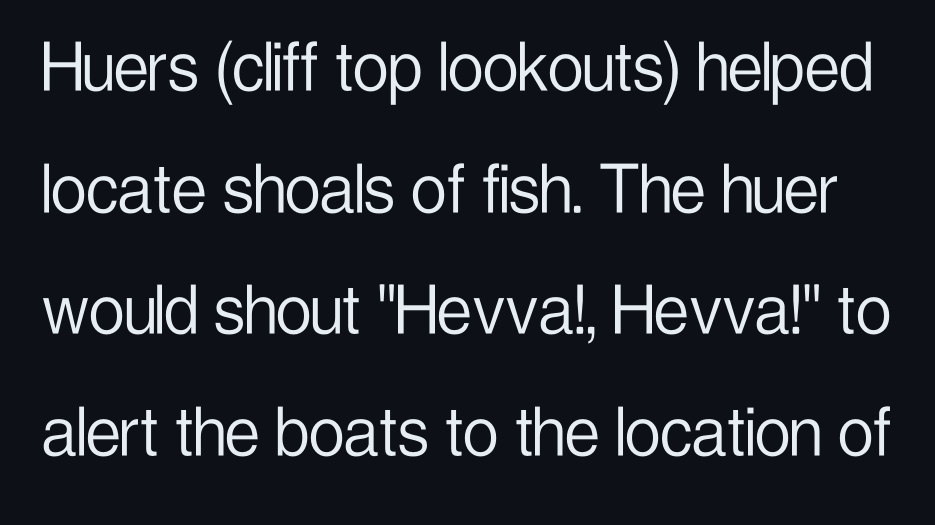
Q: Is the text bold? A: No.
Q: Is the text italic (slanted)? A: No, it is upright.
Q: Is the typeface a serif or a sans-serif typeface? A: Sans-serif.
Q: Is the text underlined? A: No.
Q: Is the spacing between letters normal or unusually wide? A: Normal.
Q: Is the spacing between lines tight, normal or loose? A: Normal.
Q: Width (condensed, normal, or wide)? A: Condensed.
Q: Stroke contrast? A: Low.
Q: x-height? A: Medium.
Q: Monospaced? A: No.
